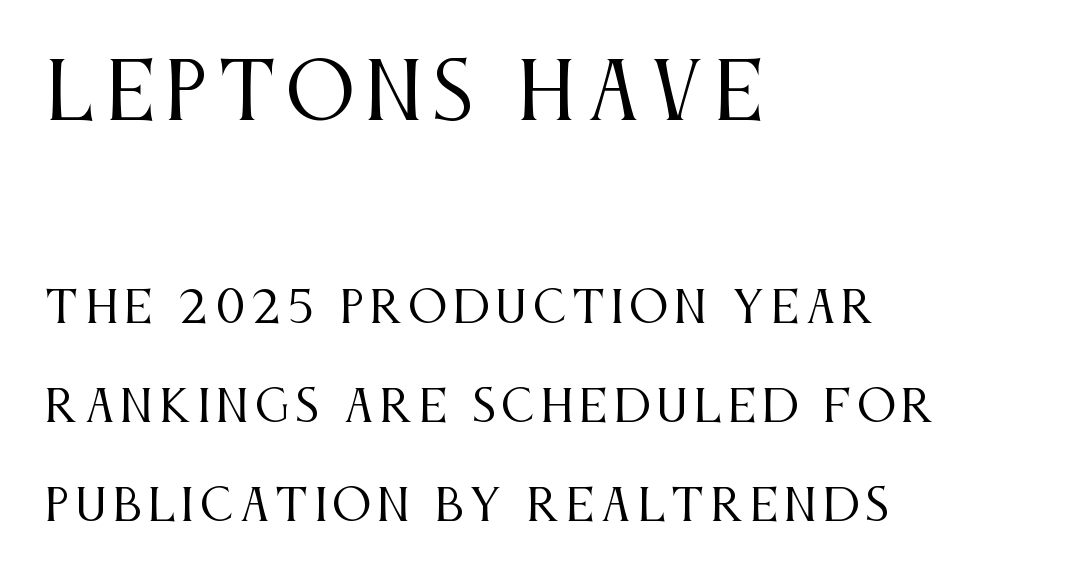
{"serif": "yes", "italic": "no", "bold": "no", "weight": "regular", "width": "condensed", "stroke_contrast": "medium", "x_height": "large", "monospaced": "no", "underline": "no", "align": "left", "line_spacing": "loose", "line_spacing_ratio": 2.25, "larger_block": "first", "size_ratio": 1.75, "glyph_px": 77}
